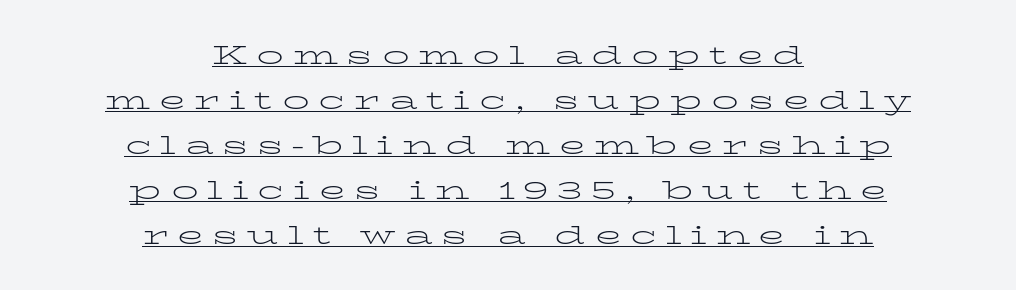
A typesetter would call this leading conventional body-copy spacing. It's the straight-up-and-down kind of type. Vertical stems look standard width or narrower in stroke. Characters follow at a spacing far wider than the type designer built in. This sample carries an underscore along the baseline area. The rendering positions every line midway between the sides.
